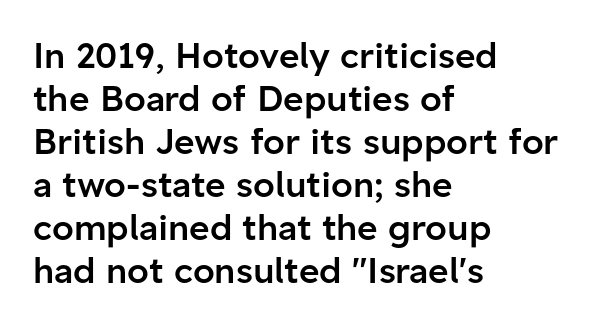
The image shows 35 px semibold sans-serif type, upright; set left-aligned, line spacing 1.23x, normal letter spacing, not underlined; low stroke contrast and a medium x-height.
